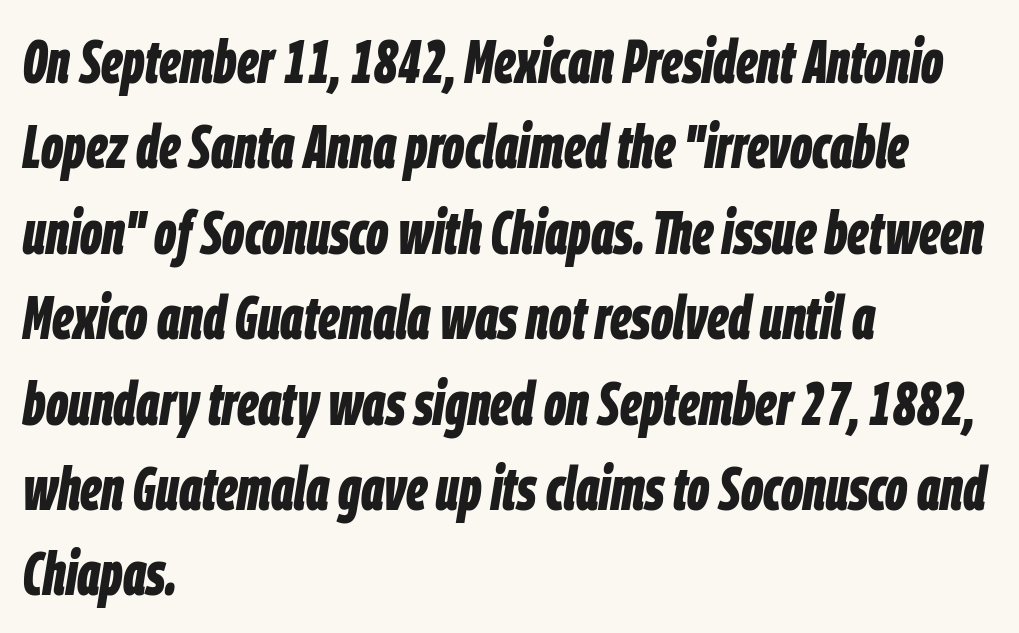
Q: Is the text bold? A: Yes.
Q: Is the text italic (slanted)? A: Yes, it leans right by about 9 degrees.
Q: Is the text underlined? A: No.
Q: How is the paragraph aligned? A: Left-aligned.
Q: Is the spacing between letters normal or unusually wide? A: Normal.
Q: Is the spacing between lines tight, normal or loose? A: Normal.
Q: Width (condensed, normal, or wide)? A: Condensed.
Q: Stroke contrast? A: Low.
Q: x-height? A: Large.
Q: Monospaced? A: No.
